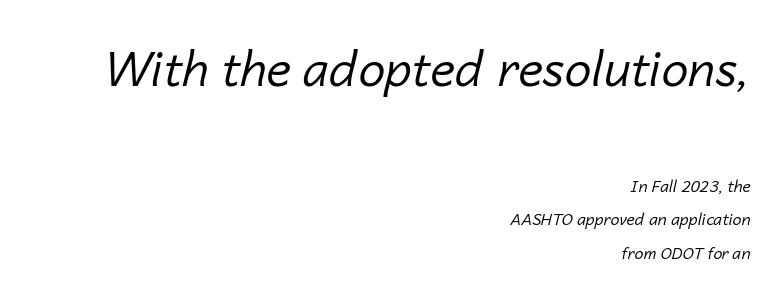
Q: Is the text bold? A: No.
Q: Is the text italic (slanted)? A: Yes, it leans right by about 14 degrees.
Q: Is the text underlined? A: No.
Q: How is the paragraph aligned? A: Right-aligned.
Q: Is the spacing between letters normal or unusually wide? A: Normal.
Q: Is the spacing between lines tight, normal or loose? A: Loose.
Q: Which block of text is set in a larger size, the first (top) or the second (bottom)? A: The first (top) one.
Q: Width (condensed, normal, or wide)? A: Normal.
Q: Stroke contrast? A: Low.
Q: x-height? A: Medium.
Q: Monospaced? A: No.
